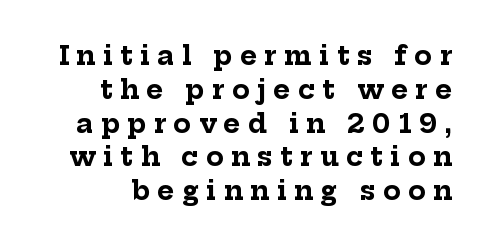
The image shows 26 px bold type, upright; set normal line spacing (1.3x), unusually wide letter spacing (+0.28 em), not underlined.
